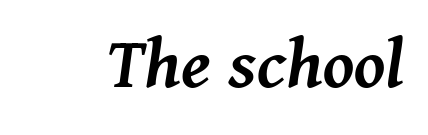
How are the letters spaced? Ordinarily, with no added tracking. Anything drawn beneath the words? Only blank space. Caption: semibold face, moderately heavy strokes. Proportional: the letters do not fall into vertical columns. Tall strokes in this sample are angled rather than plumb.
